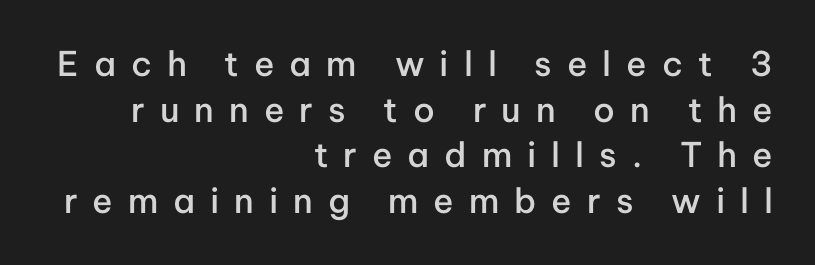
The image shows 34 px semibold sans-serif type, upright; set right-aligned, normal line spacing (1.34x), unusually wide letter spacing (+0.44 em), not underlined; low stroke contrast and a medium x-height.
